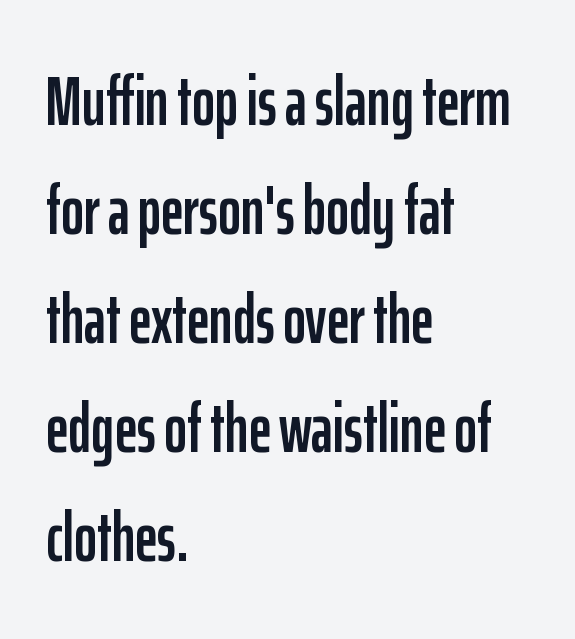
Each letter's strokes conclude bluntly, with no projecting serifs. The block of text has a typical density, with ordinary space between rows. Spacing verdict: proportional, widths tailored to each character. Quick note: underline off. Spacing between characters is what you'd get straight out of the box.
